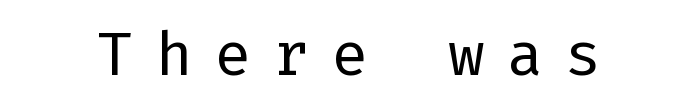
{"serif": "no", "italic": "no", "bold": "no", "weight": "regular", "width": "normal", "stroke_contrast": "low", "x_height": "medium", "underline": "no", "letter_spacing": "wide", "letter_spacing_em": 0.36, "glyph_px": 61}
